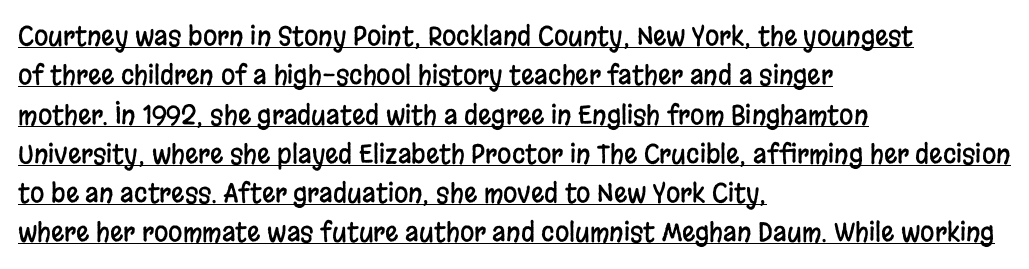
The image shows 26 px text type, upright; set left-aligned, normal line spacing (1.51x), normal letter spacing, underlined.
